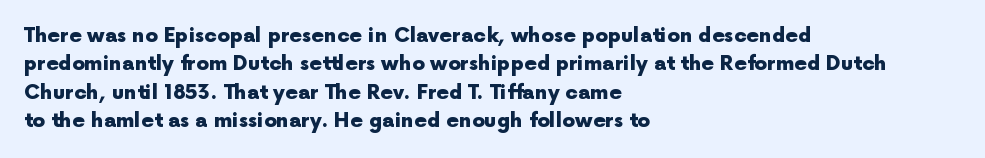
Has an underline been added? It has not. Here the glyphs are tracked normally, forming tight word shapes. Compared with typical paragraphs, the rows here are spaced about the same. The characters look thick and weighty, a clear bold.
